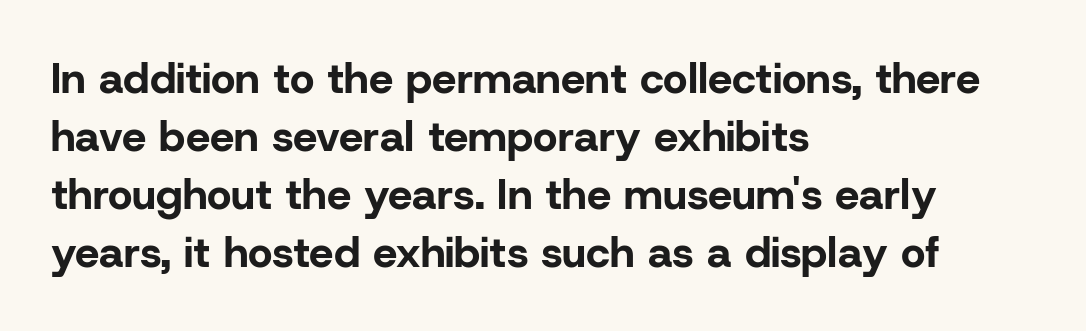
{"serif": "no", "italic": "no", "bold": "yes", "weight": "bold", "width": "normal", "stroke_contrast": "low", "x_height": "medium", "monospaced": "no", "underline": "no", "align": "left", "line_spacing": "normal", "line_spacing_ratio": 1.35, "letter_spacing": "normal", "letter_spacing_em": 0.0, "glyph_px": 43}
